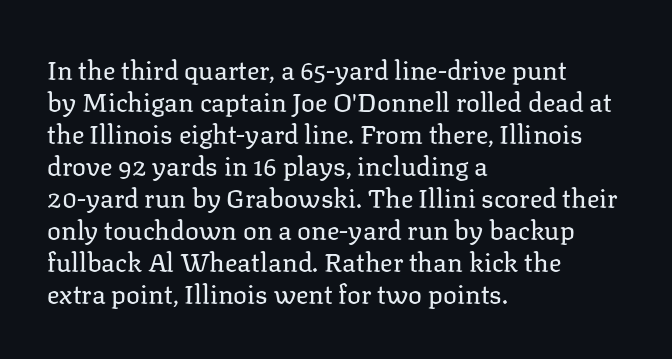
The image shows 26 px text type, upright; set left-aligned, line spacing 1.23x, normal letter spacing, not underlined.
